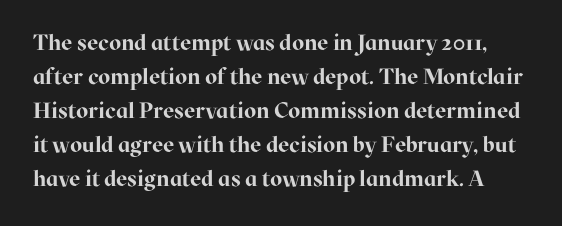
{"italic": "no", "bold": "yes", "underline": "no", "line_spacing": "normal", "line_spacing_ratio": 1.55, "letter_spacing": "normal", "letter_spacing_em": 0.0, "glyph_px": 22}
